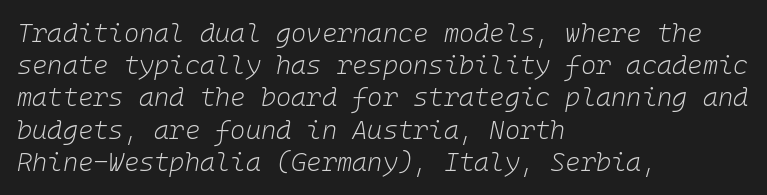
Q: Is the text bold? A: No.
Q: Is the text italic (slanted)? A: Yes, it leans right by about 10 degrees.
Q: Is the text underlined? A: No.
Q: How is the paragraph aligned? A: Left-aligned.
Q: Is the spacing between letters normal or unusually wide? A: Normal.
